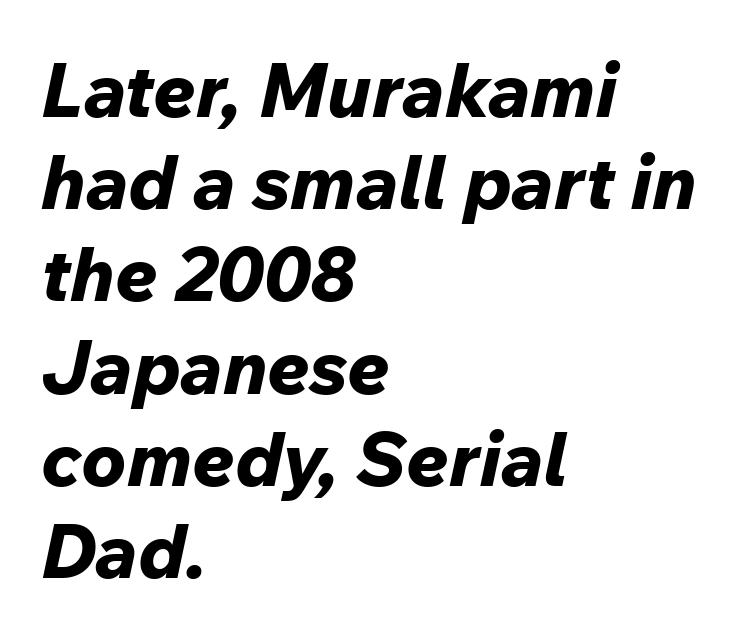
{"italic": "yes", "lean": "right", "slant_degrees": 12, "bold": "yes", "weight": "bold", "width": "normal", "stroke_contrast": "low", "x_height": "medium", "monospaced": "no", "underline": "no", "align": "left", "line_spacing_ratio": 1.23, "letter_spacing": "normal", "letter_spacing_em": 0.0, "glyph_px": 75}
